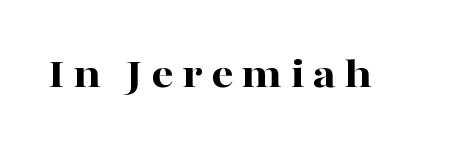
{"serif": "yes", "italic": "no", "bold": "yes", "weight": "bold", "width": "wide", "stroke_contrast": "high", "x_height": "medium", "monospaced": "no", "underline": "no", "glyph_px": 44}
